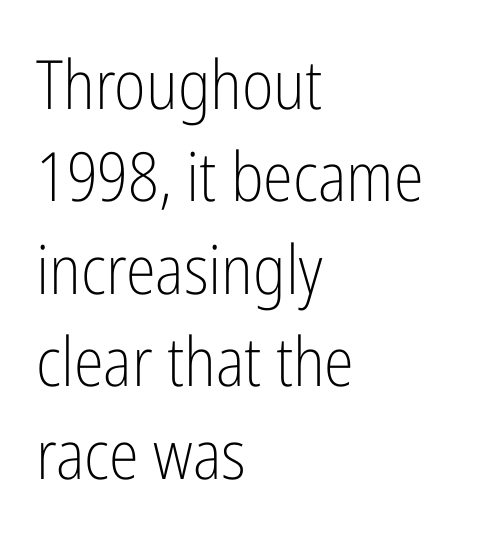
{"serif": "no", "italic": "no", "bold": "no", "weight": "light", "width": "condensed", "stroke_contrast": "low", "x_height": "medium", "monospaced": "no", "underline": "no", "align": "left", "line_spacing": "normal", "line_spacing_ratio": 1.36, "letter_spacing": "normal", "letter_spacing_em": 0.0, "glyph_px": 68}
